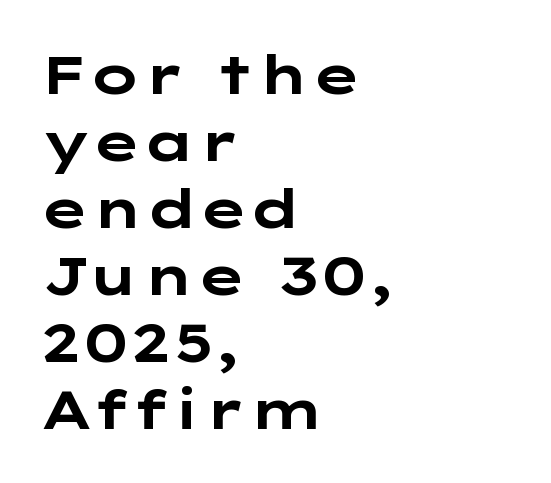
The space directly below the letters is spotless. Notice how thick the strokes are: this is what a full bold looks like. Posture: vertical. Unlike a traditional serif, this face leaves its strokes unadorned. Visually the block forms a straight wall on the left and a jagged coastline on the right.
